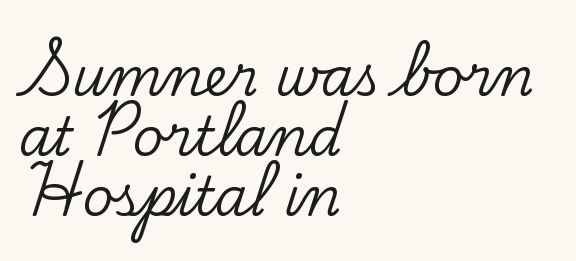
{"serif": "yes", "width": "normal", "stroke_contrast": "low", "x_height": "small", "monospaced": "no", "underline": "no", "align": "left", "line_spacing": "tight", "line_spacing_ratio": 1.13, "letter_spacing": "normal", "letter_spacing_em": 0.0, "glyph_px": 53}
